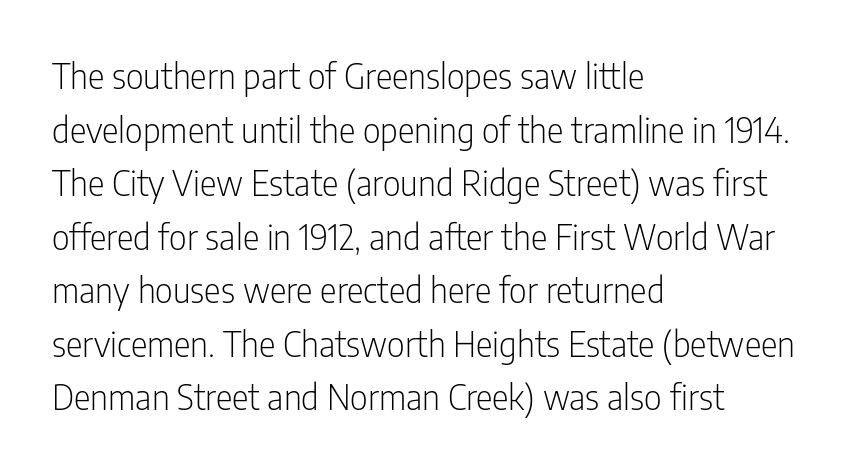
Short note: letters normally spaced. Grotesque or geometric, the face here clearly has no serifs. The block of text has a typical density, with ordinary space between rows. Short and long lines alike share a common starting point at left.
